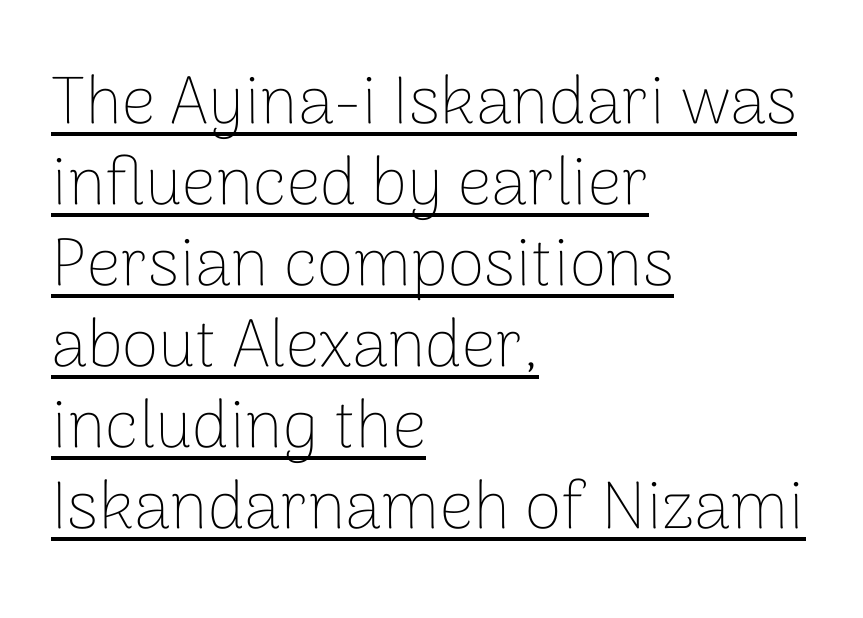
{"serif": "no", "italic": "no", "bold": "no", "weight": "thin", "width": "normal", "stroke_contrast": "low", "x_height": "medium", "monospaced": "no", "underline": "yes", "align": "left", "line_spacing_ratio": 1.21, "letter_spacing": "normal", "letter_spacing_em": 0.0, "glyph_px": 67}
